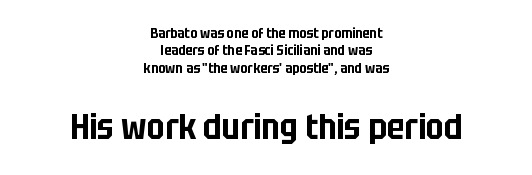
Q: Is the text italic (slanted)? A: No, it is upright.
Q: Is the typeface a serif or a sans-serif typeface? A: Sans-serif.
Q: Is the text underlined? A: No.
Q: How is the paragraph aligned? A: Centered.
Q: Is the spacing between letters normal or unusually wide? A: Normal.
Q: Is the spacing between lines tight, normal or loose? A: Normal.
Q: Which block of text is set in a larger size, the first (top) or the second (bottom)? A: The second (bottom) one.
Q: Width (condensed, normal, or wide)? A: Condensed.
Q: Stroke contrast? A: Low.
Q: x-height? A: Large.
Q: Monospaced? A: No.
